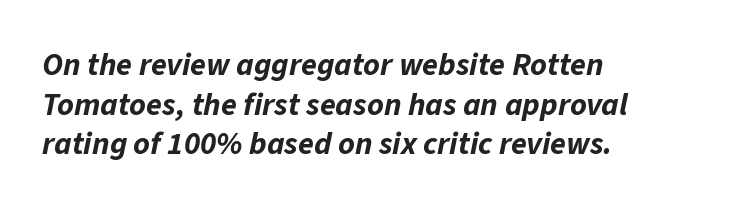
The image shows 32 px bold type, italic (leaning right); set left-aligned, line spacing 1.24x, normal letter spacing, not underlined; low stroke contrast and a medium x-height.
